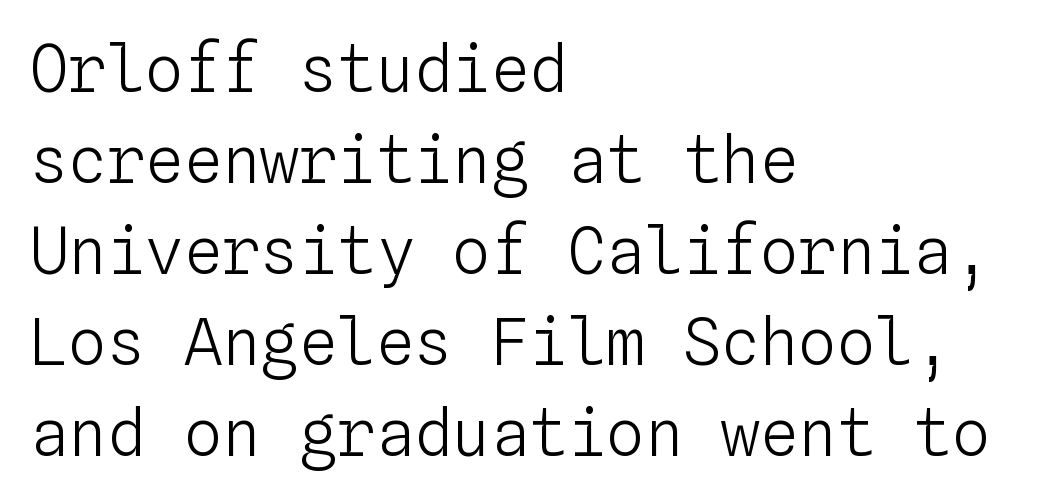
The image shows 64 px light type, upright, monospaced; set left-aligned, normal line spacing (1.42x), normal letter spacing, not underlined; low stroke contrast and a medium x-height.
